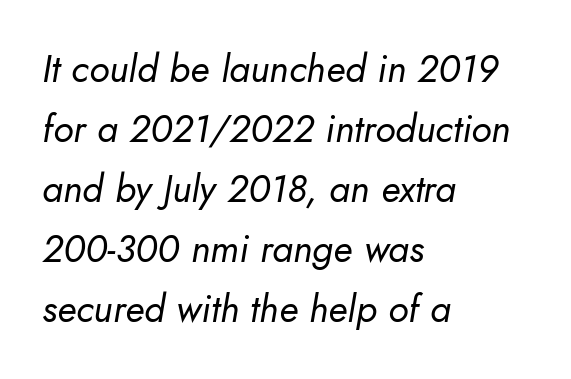
No extra tracking has been applied to these lines. These lines sit exactly where default settings would place them. The passage shown leans; its letterforms are oblique. Short and long lines alike share a common starting point at left.
